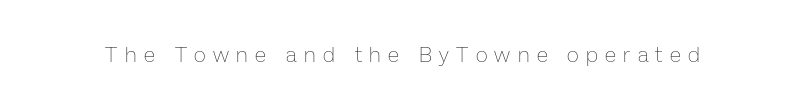
Q: Is the text bold? A: No.
Q: Is the text italic (slanted)? A: No, it is upright.
Q: Is the text underlined? A: No.
Q: Is the spacing between letters normal or unusually wide? A: Unusually wide.
